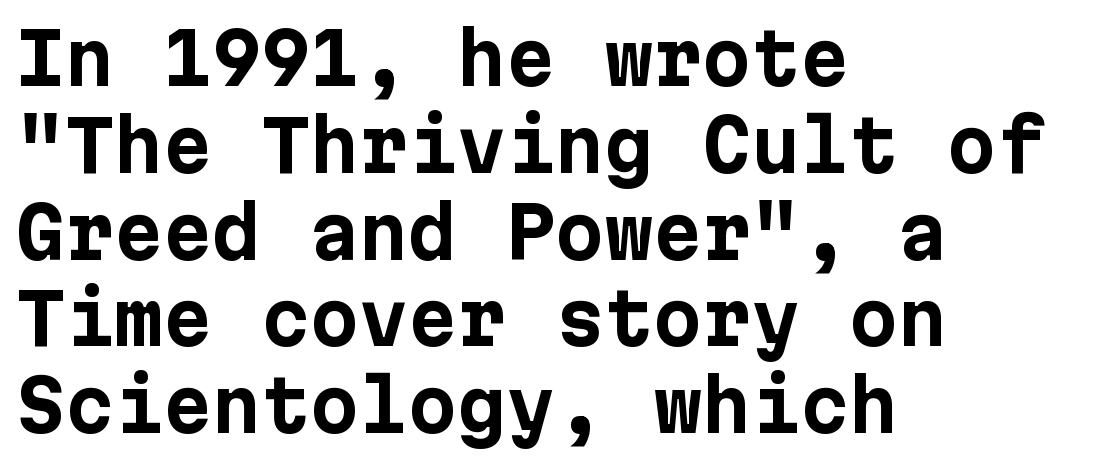
{"serif": "no", "italic": "no", "bold": "yes", "weight": "bold", "width": "normal", "stroke_contrast": "low", "x_height": "medium", "underline": "no", "align": "left", "line_spacing_ratio": 1.24, "letter_spacing": "normal", "letter_spacing_em": 0.0, "glyph_px": 70}
